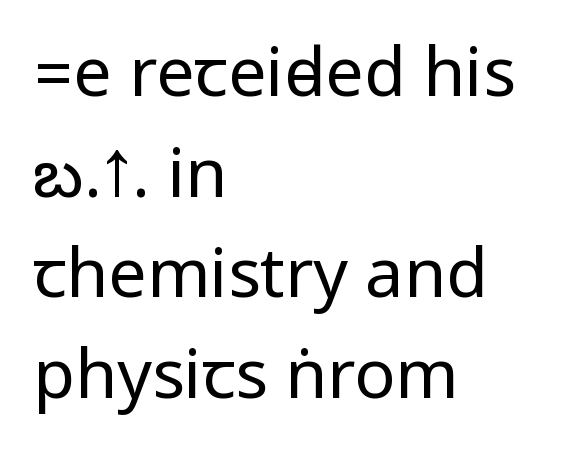
The vertical gap from one line to the next is medium. Only glyphs here, with clear space below each row. Every character sits straight up, as roman type does. Notice how the passage keeps a crisp vertical edge on the left only.
